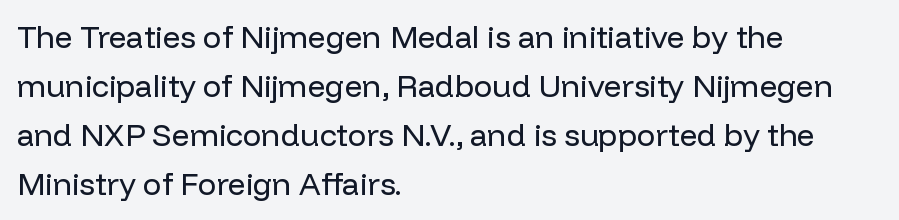
Do the letters lean? They stand straight. Baseline-to-baseline distance is the conventional proportion of letter height. Check where the strokes stop: nothing finishes them off — pure sans. The strip under each line holds only bare page. The typeface has the unassuming heft of standard copy or less.
